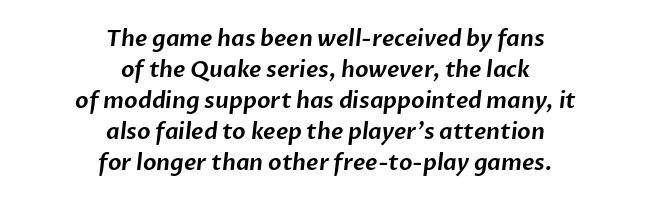
A bare baseline throughout the passage. Honestly, the row spacing looks completely unremarkable. This rendering leaves character spacing at its baseline value. Leftover space on each line is divided equally before and after the words.
